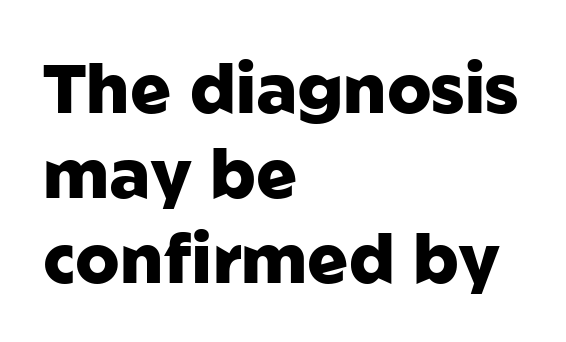
Q: Is the text bold? A: Yes.
Q: Is the text italic (slanted)? A: No, it is upright.
Q: Is the typeface a serif or a sans-serif typeface? A: Sans-serif.
Q: Is the text underlined? A: No.
Q: How is the paragraph aligned? A: Left-aligned.
Q: Is the spacing between letters normal or unusually wide? A: Normal.
Q: Is the spacing between lines tight, normal or loose? A: Normal.
Q: Width (condensed, normal, or wide)? A: Normal.
Q: Stroke contrast? A: Low.
Q: x-height? A: Medium.
Q: Monospaced? A: No.
